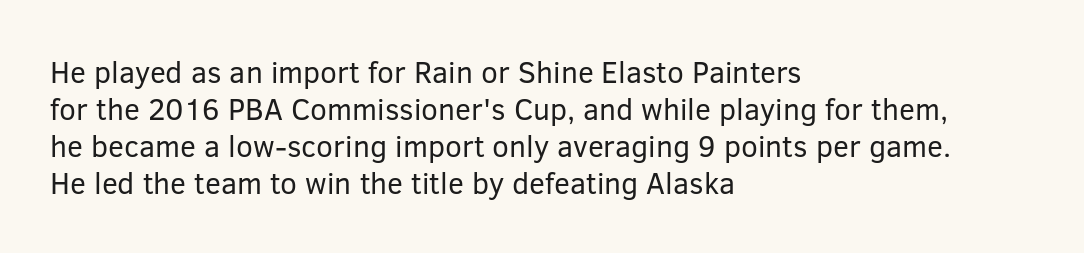
Q: Is the text bold? A: No.
Q: Is the text italic (slanted)? A: No, it is upright.
Q: Is the typeface a serif or a sans-serif typeface? A: Sans-serif.
Q: Is the text underlined? A: No.
Q: How is the paragraph aligned? A: Left-aligned.
Q: Is the spacing between letters normal or unusually wide? A: Normal.
Q: Width (condensed, normal, or wide)? A: Normal.
Q: Stroke contrast? A: Low.
Q: x-height? A: Medium.
Q: Monospaced? A: No.
